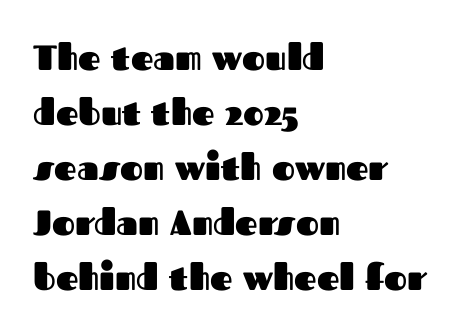
{"serif": "no", "italic": "no", "bold": "yes", "weight": "heavy", "width": "normal", "stroke_contrast": "medium", "x_height": "medium", "monospaced": "no", "underline": "no", "align": "left", "line_spacing": "normal", "line_spacing_ratio": 1.57, "letter_spacing": "normal", "letter_spacing_em": 0.0, "glyph_px": 35}
